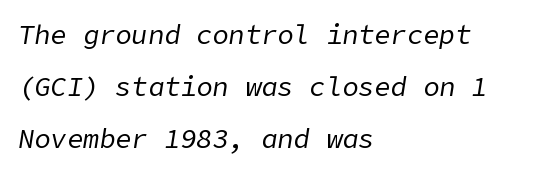
The image shows 27 px text type, italic (leaning right); set left-aligned, loose line spacing (1.92x), normal letter spacing, not underlined.
